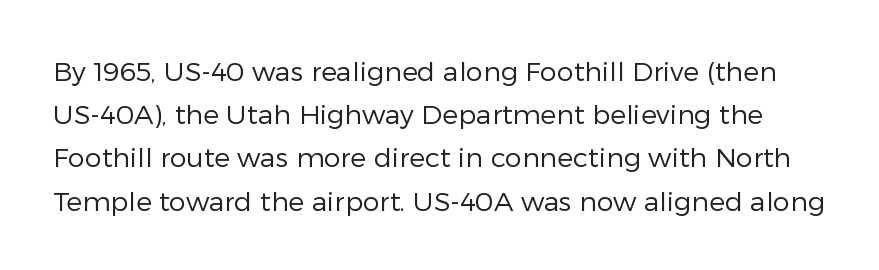
Q: Is the text bold? A: No.
Q: Is the text italic (slanted)? A: No, it is upright.
Q: Is the text underlined? A: No.
Q: Is the spacing between letters normal or unusually wide? A: Normal.
Q: Is the spacing between lines tight, normal or loose? A: Normal.
